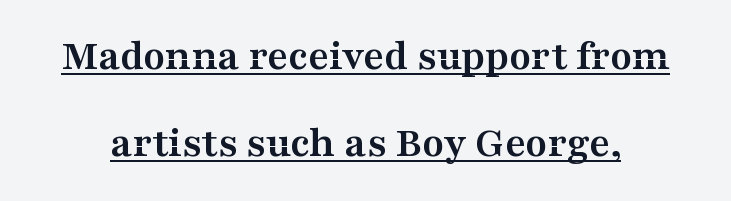
The image shows 44 px semibold, wide serif type, upright; set loose line spacing (1.98x), normal letter spacing, underlined; medium stroke contrast and a medium x-height.
